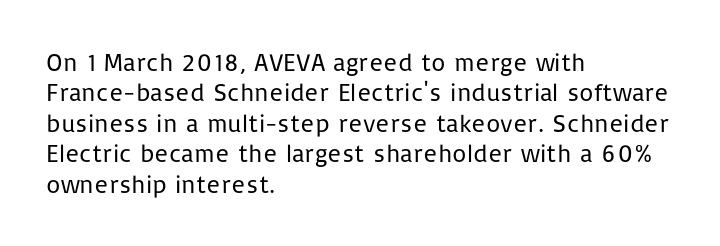
Q: Is the text bold? A: No.
Q: Is the text italic (slanted)? A: No, it is upright.
Q: Is the text underlined? A: No.
Q: How is the paragraph aligned? A: Left-aligned.
Q: Is the spacing between letters normal or unusually wide? A: Normal.
